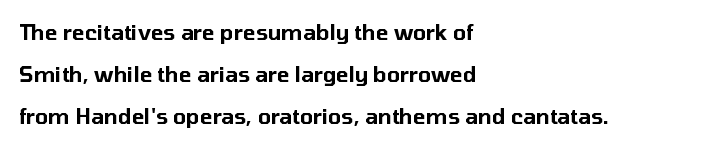
Designer's note — italics off, roman on. Leftover space on each line is placed entirely after the last word. Words appear dense and cohesive because spacing is normal. Letters rest on an invisible, unmarked baseline. Whoever set this chose breathing room over compactness in the vertical rhythm.
